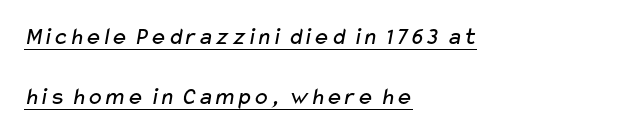
Q: Is the text bold? A: No.
Q: Is the text underlined? A: Yes.
Q: How is the paragraph aligned? A: Left-aligned.
Q: Is the spacing between letters normal or unusually wide? A: Normal.
Q: Is the spacing between lines tight, normal or loose? A: Loose.
